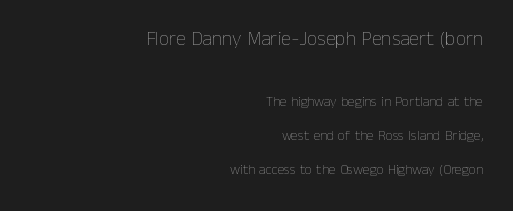
{"italic": "no", "bold": "no", "underline": "no", "align": "right", "line_spacing": "loose", "line_spacing_ratio": 2.43, "letter_spacing": "normal", "letter_spacing_em": 0.0, "larger_block": "first", "size_ratio": 1.43, "glyph_px": 20}
